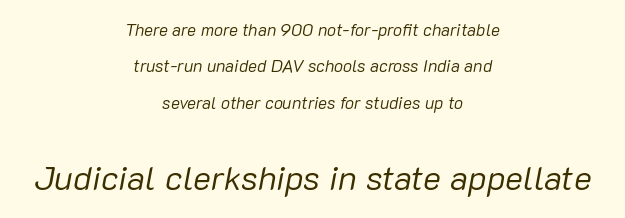
Successive baselines arrive slowly, with a big drop between each. Between one letter and the next there's only the usual sliver of space. Layout note: lines centered. Here the designer chose a conventional face with non-uniform glyph widths.
